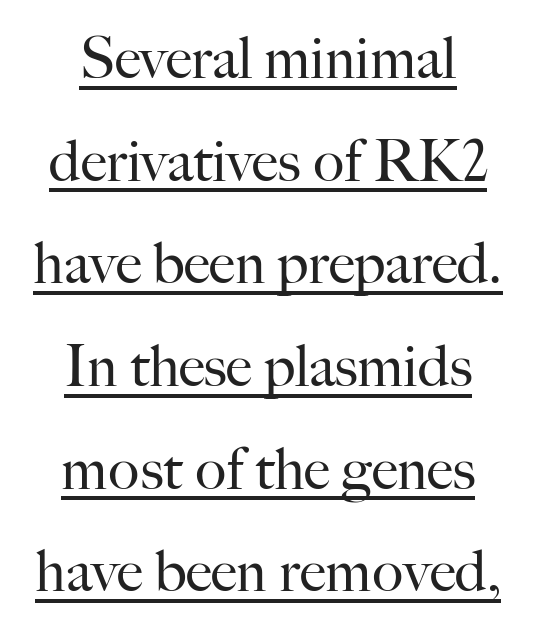
The paragraph shown floats in the horizontal middle. Observe the serifs anchoring each vertical stroke in this sample. The strokes are not fattened; the text isn't bold. Students, observe the line beneath the letters — that is underlining. Tall strokes in this sample are plumb rather than angled.
